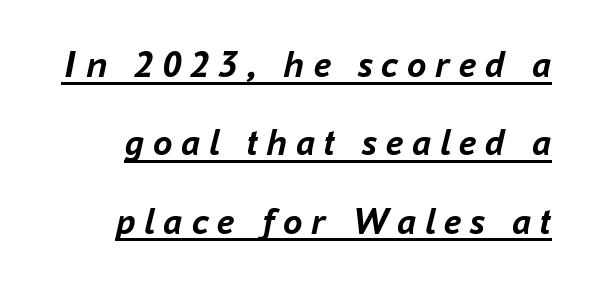
The image shows 39 px semibold type, italic (leaning right); set loose line spacing (2.01x), unusually wide letter spacing (+0.22 em), underlined; low stroke contrast and a medium x-height.
